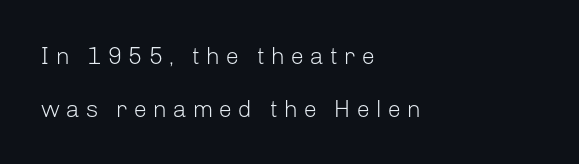
The image shows 24 px text type, upright; set left-aligned, loose line spacing (2.19x), unusually wide letter spacing (+0.24 em), not underlined.
